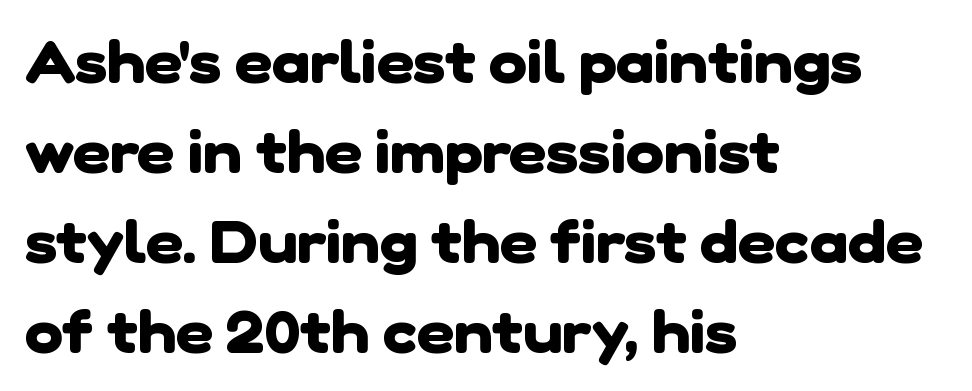
{"serif": "no", "bold": "yes", "weight": "heavy", "width": "normal", "stroke_contrast": "low", "x_height": "medium", "monospaced": "no", "underline": "no", "align": "left", "line_spacing": "normal", "line_spacing_ratio": 1.55, "letter_spacing": "normal", "letter_spacing_em": 0.0, "glyph_px": 58}
